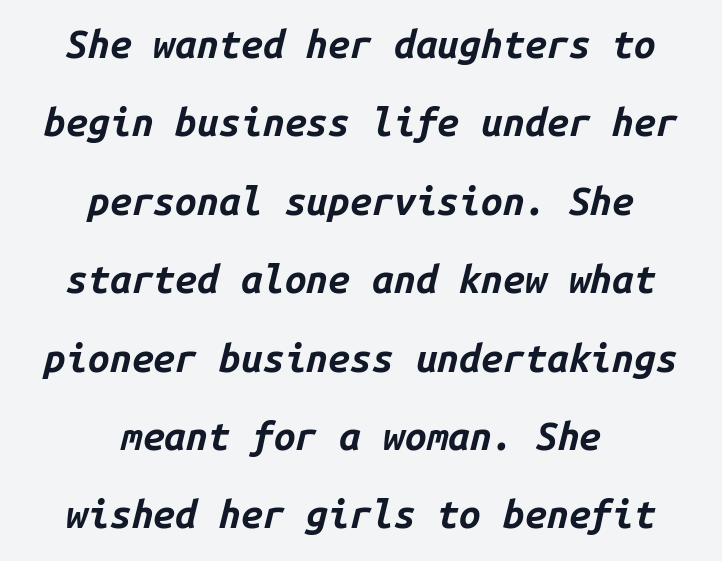
{"italic": "yes", "lean": "right", "slant_degrees": 14, "bold": "yes", "weight": "bold", "width": "normal", "stroke_contrast": "low", "x_height": "medium", "monospaced": "yes", "underline": "no", "align": "center", "line_spacing": "loose", "line_spacing_ratio": 2.01, "letter_spacing": "normal", "letter_spacing_em": 0.0, "glyph_px": 39}
